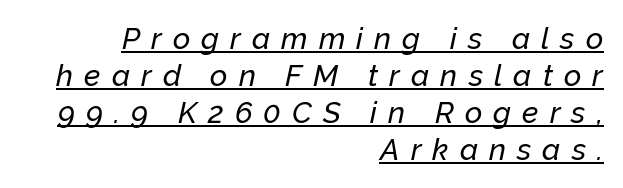
A continuous stroke trails under the words, as in a hyperlink. The rendering anchors every line to the right-hand side. In terms of letterspacing, this is a distinctly airy, spread setting. Proportional: the letters do not fall into vertical columns.
